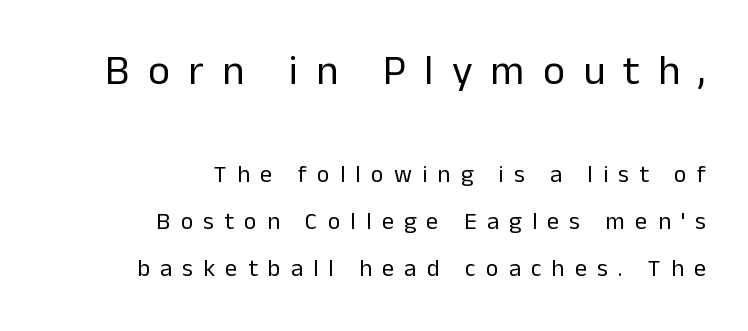
The image shows 42 px regular-weight sans-serif type, upright; set right-aligned, loose line spacing (1.96x), unusually wide letter spacing (+0.43 em), not underlined; the first (top) block is 1.75x larger; low stroke contrast and a medium x-height.
